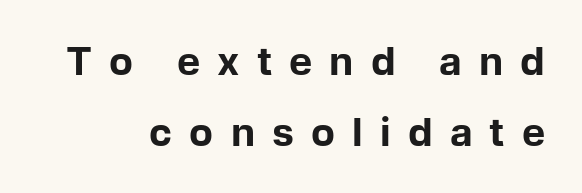
Compared with a flush-left layout, this one pins lines to the opposite, right side. The passage shown is emphatically bold. The letters advance in unequal steps, a hallmark of proportional type. Here the glyphs are tracked loosely, breaking word shapes into spaced letters.
